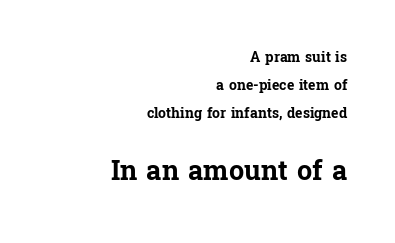
Q: Is the text bold? A: Yes.
Q: Is the text italic (slanted)? A: No, it is upright.
Q: Is the text underlined? A: No.
Q: How is the paragraph aligned? A: Right-aligned.
Q: Is the spacing between letters normal or unusually wide? A: Normal.
Q: Is the spacing between lines tight, normal or loose? A: Loose.
Q: Which block of text is set in a larger size, the first (top) or the second (bottom)? A: The second (bottom) one.
